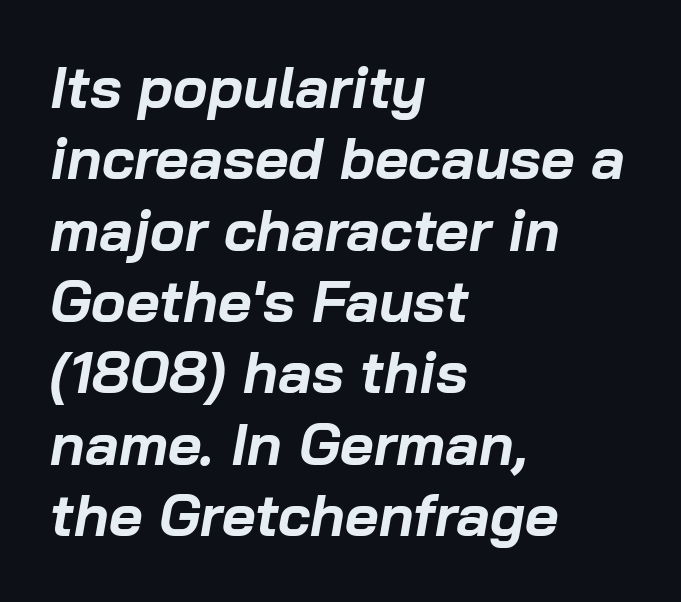
{"italic": "yes", "lean": "right", "slant_degrees": 10, "bold": "yes", "weight": "bold", "width": "normal", "stroke_contrast": "low", "x_height": "medium", "monospaced": "no", "underline": "no", "align": "left", "line_spacing_ratio": 1.23, "letter_spacing": "normal", "letter_spacing_em": 0.0, "glyph_px": 58}
